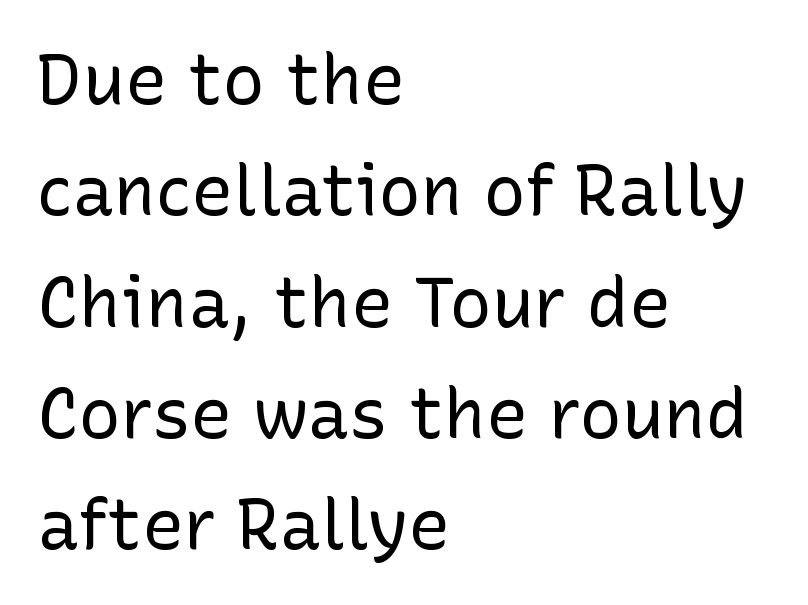
{"serif": "no", "italic": "no", "bold": "no", "weight": "regular", "width": "normal", "stroke_contrast": "low", "x_height": "medium", "monospaced": "no", "underline": "no", "align": "left", "line_spacing": "normal", "line_spacing_ratio": 1.59, "letter_spacing": "normal", "letter_spacing_em": 0.0, "glyph_px": 70}
